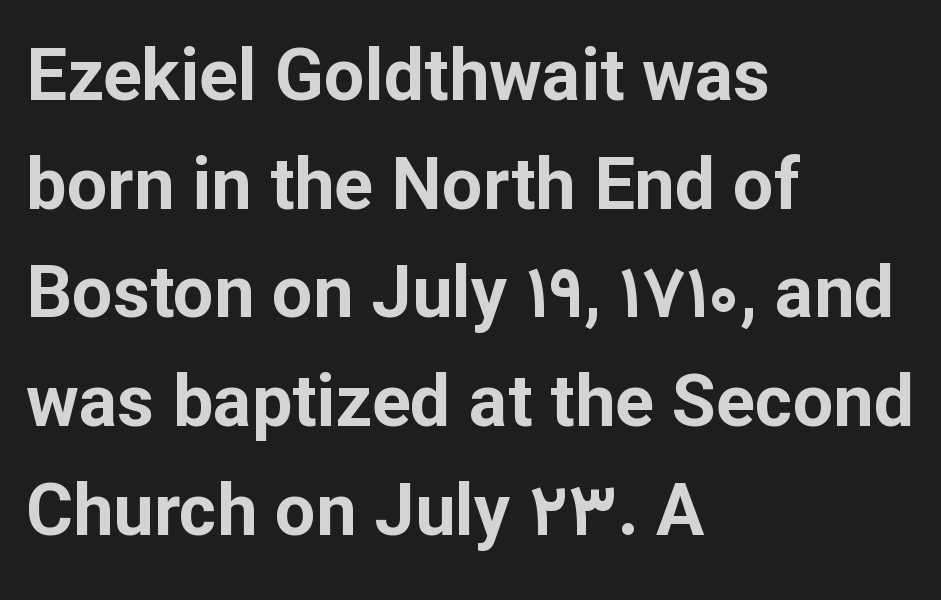
The image shows 72 px bold sans-serif type, upright; set left-aligned, normal line spacing (1.51x), normal letter spacing, not underlined; low stroke contrast and a medium x-height.
